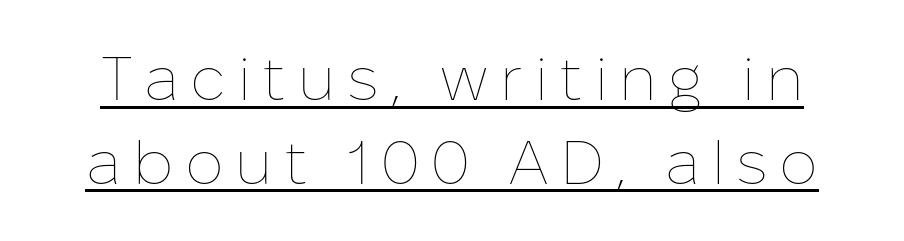
Q: Is the text bold? A: No.
Q: Is the text italic (slanted)? A: No, it is upright.
Q: Is the text underlined? A: Yes.
Q: Is the spacing between lines tight, normal or loose? A: Normal.
Q: Width (condensed, normal, or wide)? A: Normal.
Q: Stroke contrast? A: Low.
Q: x-height? A: Medium.
Q: Monospaced? A: No.
